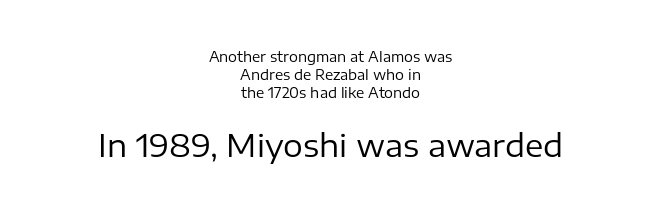
A typesetter would mark this as roman, not italic. Check the space under the baseline: it is left empty. Nothing unusual about the tracking: characters are spaced as the font intends. Compared with a flush-left layout, this one balances lines on the center instead. Stroke terminals: plain, sans-serif.
